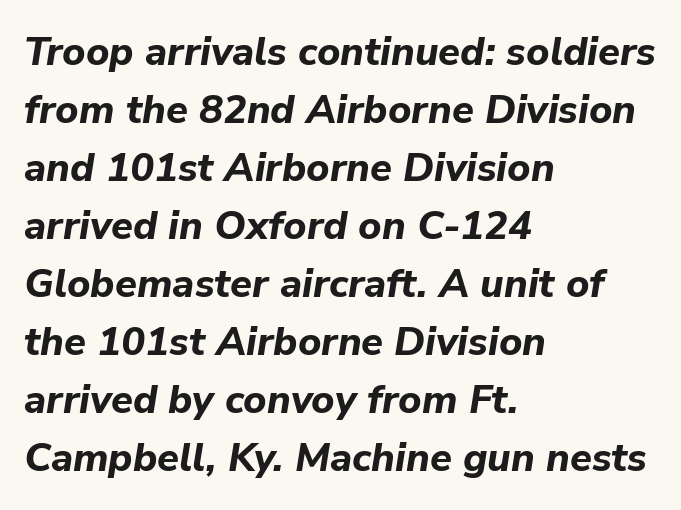
The words here are not underlined. This sample uses an oblique cut, with every glyph tilted off the vertical. Summary of vertical rhythm: regular, with standard interline spacing. This rendering leaves character spacing at its baseline value. Typesetter's note: full bold, strokes at maximum text heaviness. If you drew a ruler down the left edge, every line would touch it.
